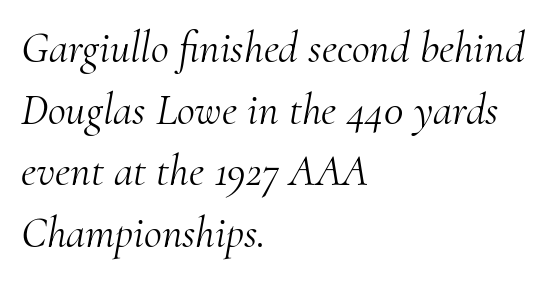
A serif font was chosen for this passage. Proportional: the letters do not fall into vertical columns. Reading down the block, your eye returns to a fixed left position each line. Here the glyphs are tracked normally, forming tight word shapes.
